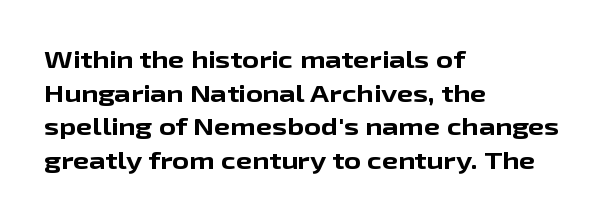
{"italic": "no", "bold": "yes", "underline": "no", "align": "left", "line_spacing": "normal", "line_spacing_ratio": 1.46, "letter_spacing": "normal", "letter_spacing_em": 0.0, "glyph_px": 23}
